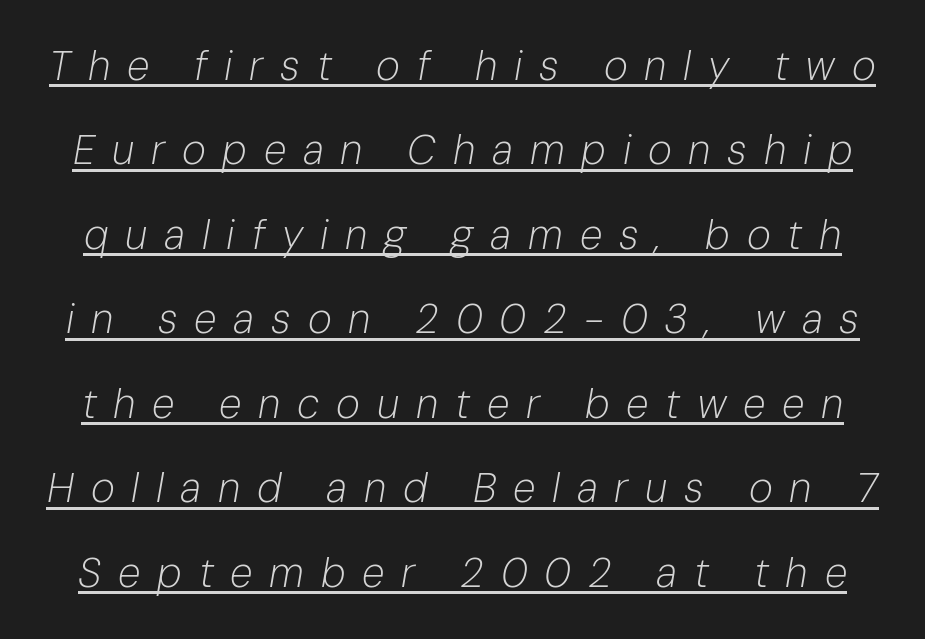
{"italic": "yes", "lean": "right", "slant_degrees": 10, "bold": "no", "weight": "light", "width": "normal", "stroke_contrast": "low", "x_height": "medium", "monospaced": "no", "underline": "yes", "line_spacing": "loose", "line_spacing_ratio": 2.06, "letter_spacing": "wide", "letter_spacing_em": 0.41, "glyph_px": 41}
